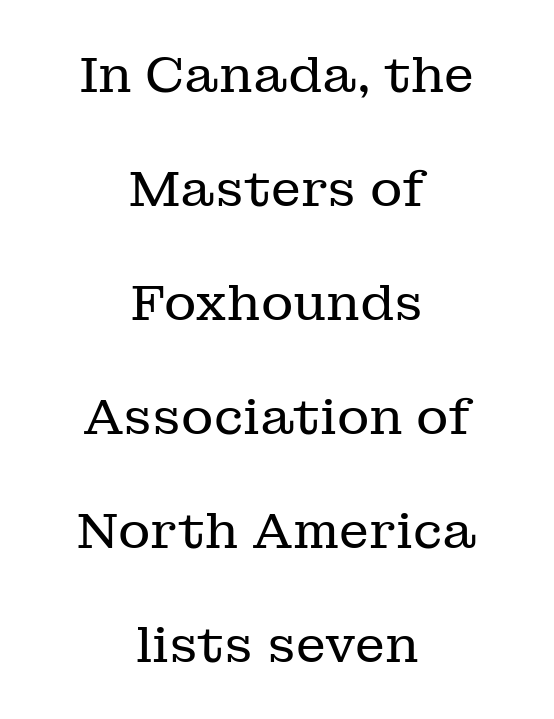
Q: Is the text bold? A: No.
Q: Is the text italic (slanted)? A: No, it is upright.
Q: Is the typeface a serif or a sans-serif typeface? A: Serif.
Q: Is the text underlined? A: No.
Q: How is the paragraph aligned? A: Centered.
Q: Is the spacing between letters normal or unusually wide? A: Normal.
Q: Is the spacing between lines tight, normal or loose? A: Loose.
Q: Width (condensed, normal, or wide)? A: Normal.
Q: Stroke contrast? A: Low.
Q: x-height? A: Medium.
Q: Monospaced? A: No.
